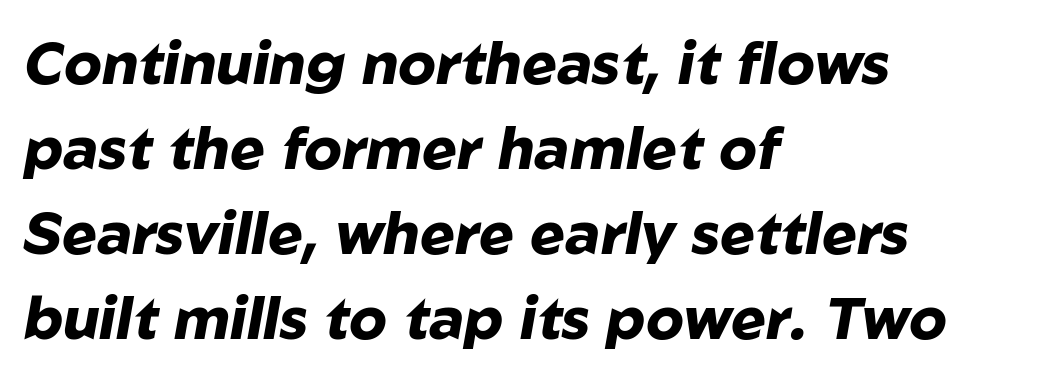
The image shows 59 px heavy type, italic (leaning right); set left-aligned, normal line spacing (1.44x), normal letter spacing, not underlined; low stroke contrast and a medium x-height.
